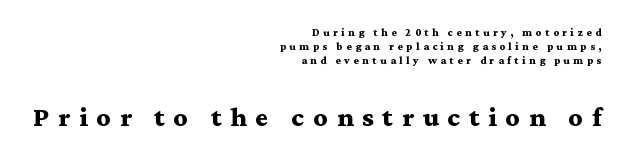
{"serif": "yes", "italic": "no", "bold": "yes", "weight": "semibold", "width": "wide", "stroke_contrast": "medium", "x_height": "medium", "monospaced": "no", "underline": "no", "align": "right", "line_spacing": "tight", "line_spacing_ratio": 1.0, "letter_spacing": "wide", "letter_spacing_em": 0.25, "larger_block": "second", "size_ratio": 2.5, "glyph_px": 35}
